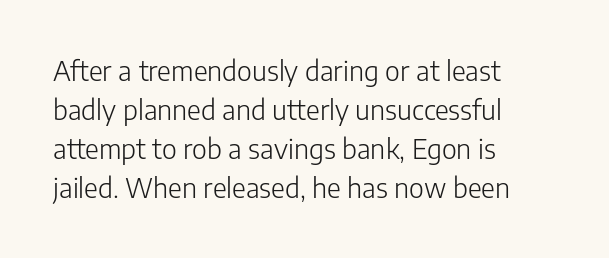
Default kerning and tracking; the words read as compact shapes. No heavy texture on the line: the type isn't bold. A roman cut, with each character standing at attention. Notice how the passage keeps a crisp vertical edge on the left only. Bare-footed words on every line.
